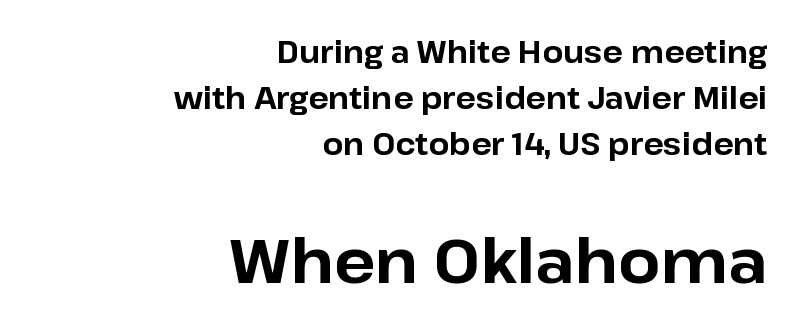
The more generous point size was reserved for the lower chunk. Short and long lines alike share a common ending point at right. A normal amount of white space separates one row of letters from the next. This sample uses a sans-serif face. Just letters on the line, the space beneath them empty.
